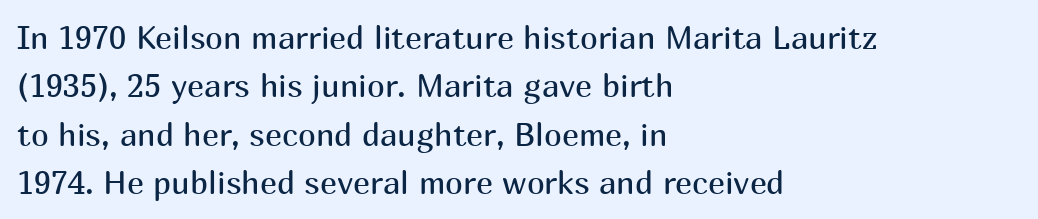
Q: Is the text bold? A: No.
Q: Is the text italic (slanted)? A: No, it is upright.
Q: Is the typeface a serif or a sans-serif typeface? A: Sans-serif.
Q: Is the text underlined? A: No.
Q: How is the paragraph aligned? A: Left-aligned.
Q: Is the spacing between letters normal or unusually wide? A: Normal.
Q: Is the spacing between lines tight, normal or loose? A: Normal.
Q: Width (condensed, normal, or wide)? A: Normal.
Q: Stroke contrast? A: Medium.
Q: x-height? A: Medium.
Q: Monospaced? A: No.
